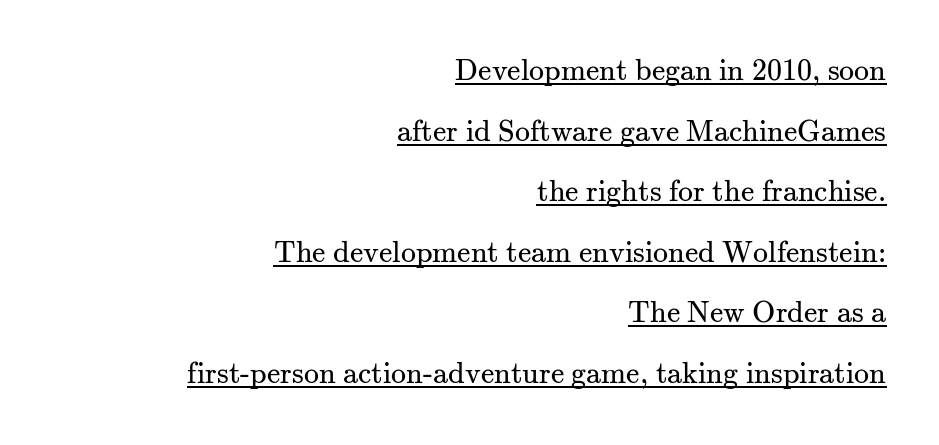
The image shows 30 px regular-weight serif type, upright; set right-aligned, loose line spacing (2.02x), normal letter spacing, underlined; medium stroke contrast and a small x-height.
